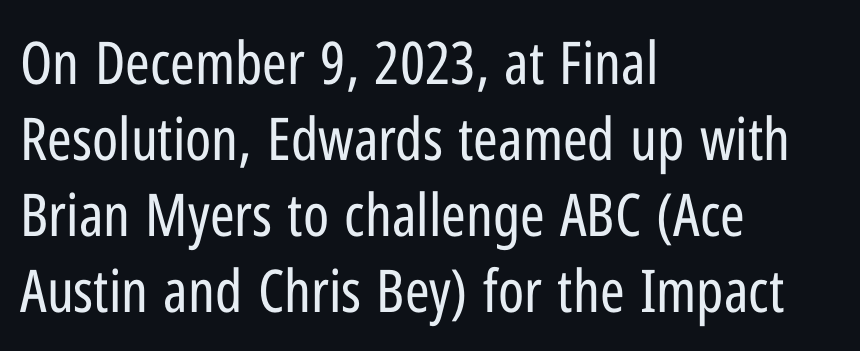
The image shows 59 px regular-weight, condensed sans-serif type, upright; set left-aligned, normal line spacing (1.29x), normal letter spacing, not underlined; low stroke contrast and a medium x-height.
